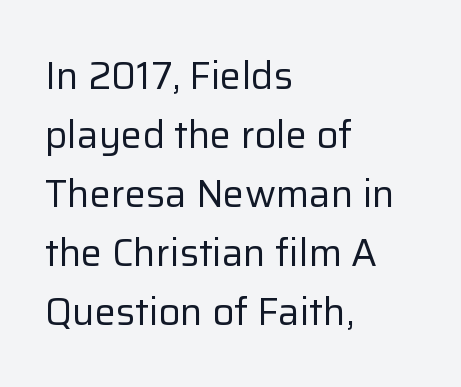
Q: Is the text bold? A: No.
Q: Is the text italic (slanted)? A: No, it is upright.
Q: Is the typeface a serif or a sans-serif typeface? A: Sans-serif.
Q: Is the text underlined? A: No.
Q: How is the paragraph aligned? A: Left-aligned.
Q: Is the spacing between letters normal or unusually wide? A: Normal.
Q: Is the spacing between lines tight, normal or loose? A: Normal.
Q: Width (condensed, normal, or wide)? A: Normal.
Q: Stroke contrast? A: Low.
Q: x-height? A: Medium.
Q: Monospaced? A: No.
